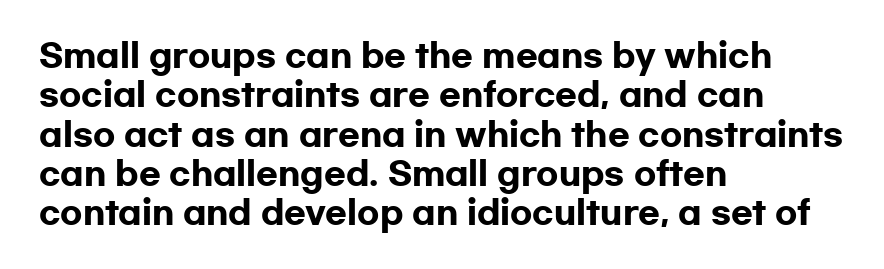
{"serif": "no", "italic": "no", "bold": "yes", "weight": "heavy", "width": "wide", "stroke_contrast": "low", "x_height": "medium", "monospaced": "no", "underline": "no", "align": "left", "line_spacing_ratio": 1.23, "letter_spacing": "normal", "letter_spacing_em": 0.0, "glyph_px": 32}
